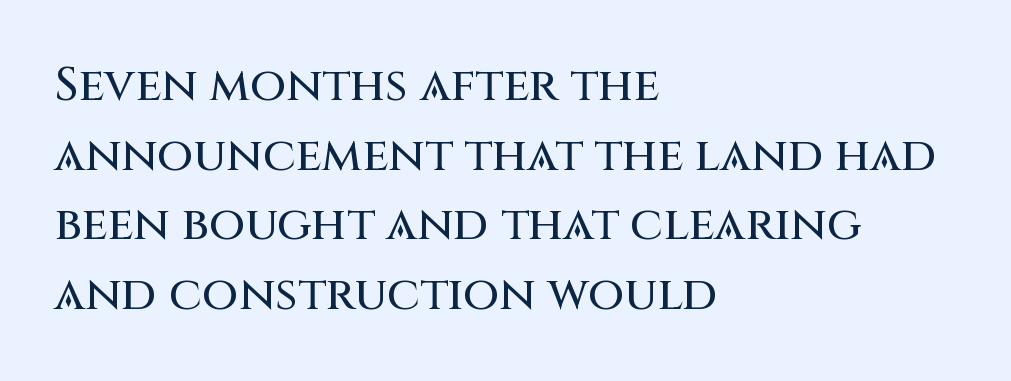
Notice how descenders clear the ascenders below comfortably — that's standard leading. Do the characters align in a grid? No, the font is proportional. In CSS terms this would be text-align: left. The typography opts for an upright posture over an oblique one.
